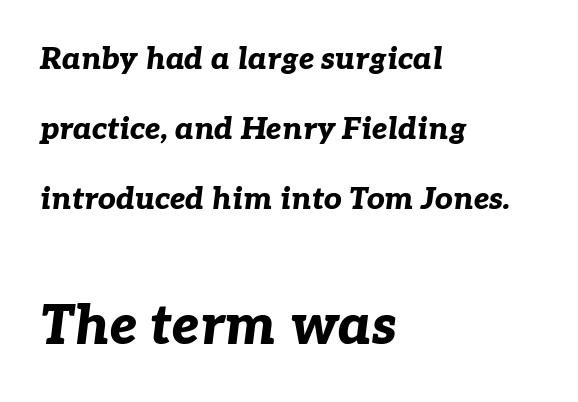
{"italic": "yes", "lean": "right", "slant_degrees": 7, "bold": "yes", "weight": "bold", "width": "normal", "stroke_contrast": "low", "x_height": "medium", "monospaced": "no", "underline": "no", "align": "left", "line_spacing": "loose", "line_spacing_ratio": 2.26, "letter_spacing": "normal", "letter_spacing_em": 0.0, "larger_block": "second", "size_ratio": 1.77, "glyph_px": 55}
